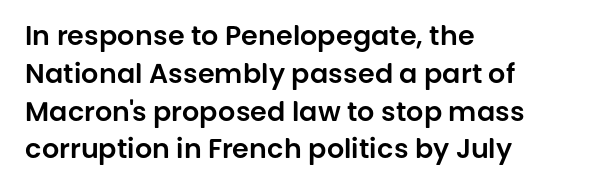
{"italic": "no", "underline": "no", "align": "left", "line_spacing": "normal", "line_spacing_ratio": 1.4, "letter_spacing": "normal", "letter_spacing_em": 0.0, "glyph_px": 27}
